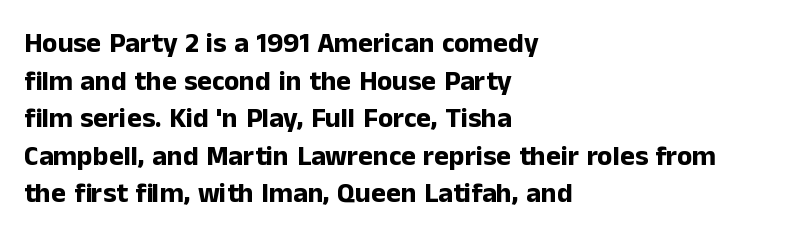
The foot of each line stays bare and open. The text was rendered using a sans face with plain stroke endings. The letters advance in unequal steps, a hallmark of proportional type. Casual observation: everything's shoved over to the left. Regarding leading, the lines here are spaced in the standard way. Nope, not italic — everything's standing straight.
